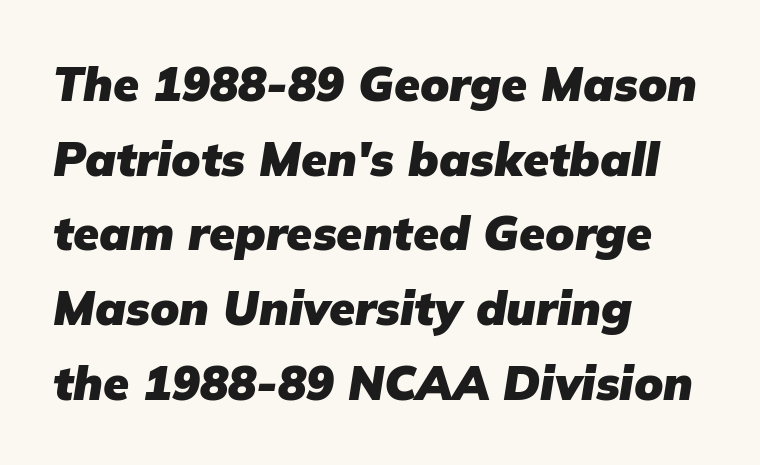
The strokes are fattened all the way to bold. Nobody touched the tracking dial on this one. Varying glyph widths throughout — classic text-font behaviour. Decoration check: the copy has no underline. The font's italic variant was chosen for this text. Layout note: lines flush left.
